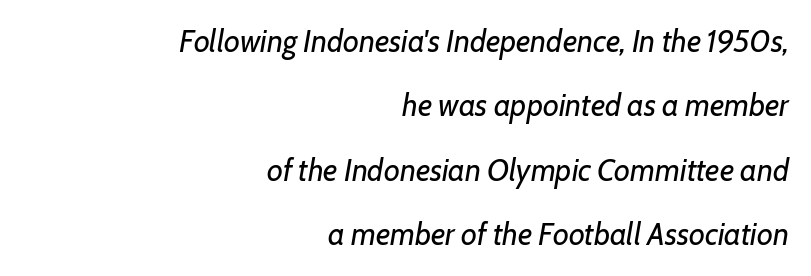
Q: Is the text bold? A: No.
Q: Is the text italic (slanted)? A: Yes, it leans right by about 7 degrees.
Q: Is the text underlined? A: No.
Q: How is the paragraph aligned? A: Right-aligned.
Q: Is the spacing between letters normal or unusually wide? A: Normal.
Q: Is the spacing between lines tight, normal or loose? A: Loose.
Q: Width (condensed, normal, or wide)? A: Normal.
Q: Stroke contrast? A: Low.
Q: x-height? A: Medium.
Q: Monospaced? A: No.
